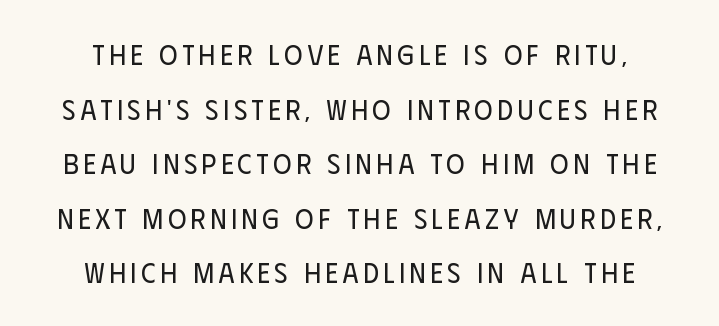
The image shows 28 px regular-weight, condensed sans-serif type, upright; set loose line spacing (1.95x), not underlined; low stroke contrast and a large x-height.
